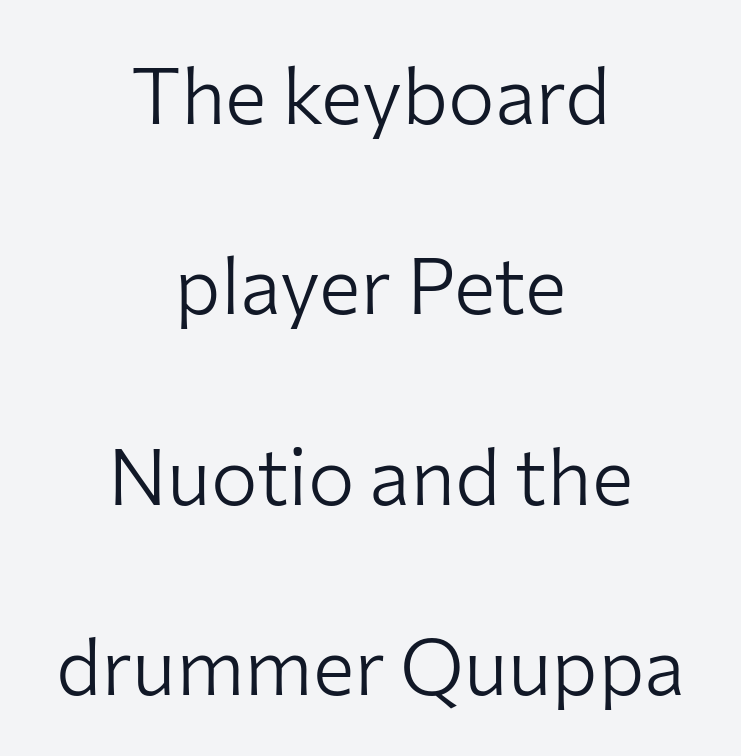
Q: Is the text bold? A: No.
Q: Is the text italic (slanted)? A: No, it is upright.
Q: Is the typeface a serif or a sans-serif typeface? A: Sans-serif.
Q: Is the text underlined? A: No.
Q: How is the paragraph aligned? A: Centered.
Q: Is the spacing between letters normal or unusually wide? A: Normal.
Q: Is the spacing between lines tight, normal or loose? A: Loose.
Q: Width (condensed, normal, or wide)? A: Normal.
Q: Stroke contrast? A: Low.
Q: x-height? A: Medium.
Q: Monospaced? A: No.
